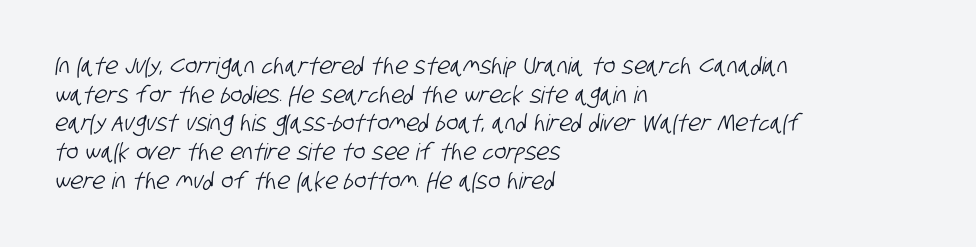
{"underline": "no", "align": "left", "line_spacing": "normal", "line_spacing_ratio": 1.25, "letter_spacing": "normal", "letter_spacing_em": 0.0, "glyph_px": 23}
